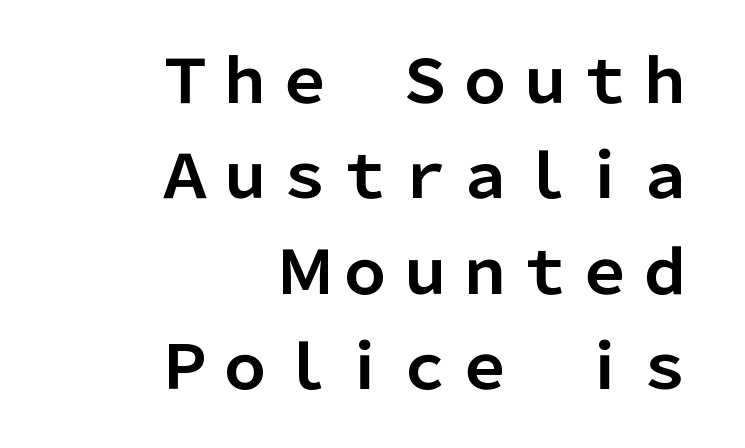
Q: Is the text bold? A: Yes.
Q: Is the text italic (slanted)? A: No, it is upright.
Q: Is the typeface a serif or a sans-serif typeface? A: Sans-serif.
Q: Is the text underlined? A: No.
Q: How is the paragraph aligned? A: Right-aligned.
Q: Is the spacing between letters normal or unusually wide? A: Normal.
Q: Is the spacing between lines tight, normal or loose? A: Normal.
Q: Width (condensed, normal, or wide)? A: Normal.
Q: Stroke contrast? A: Low.
Q: x-height? A: Medium.
Q: Monospaced? A: No.
